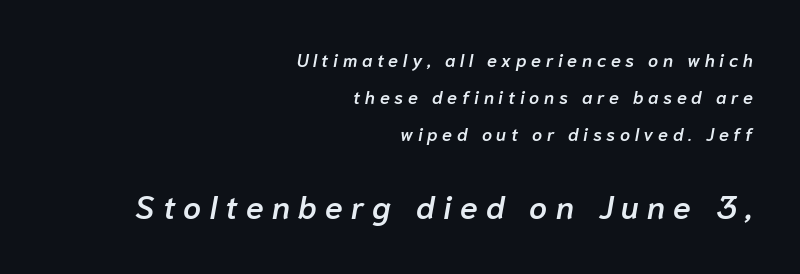
Each new line begins a long way beneath the previous one. Words appear elongated and porous because spacing is wide. Look at the glyph heights: the lower group is clearly the bigger setting. Italic? Definitely — the glyphs are oblique. Looks like regular typesetting: each glyph gets only the width it needs. The string is rendered with underlining switched off.
